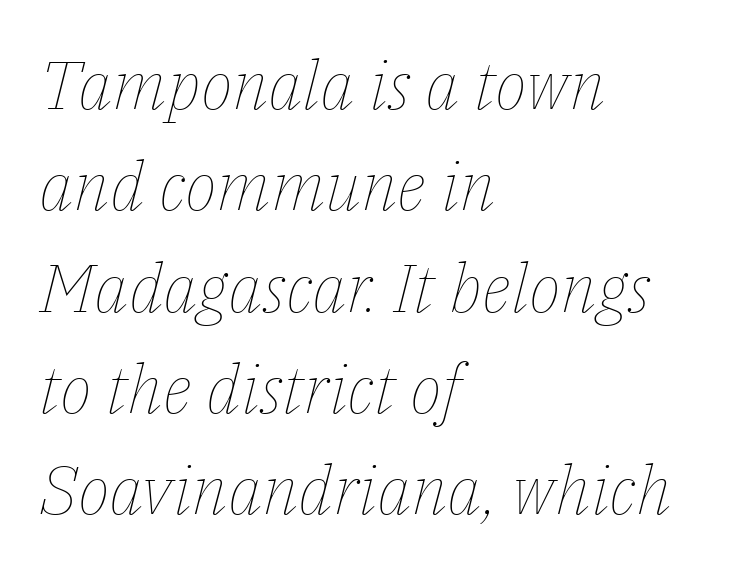
The image shows 68 px thin type, italic (leaning right); set left-aligned, normal line spacing (1.49x), normal letter spacing, not underlined; low stroke contrast and a medium x-height.
